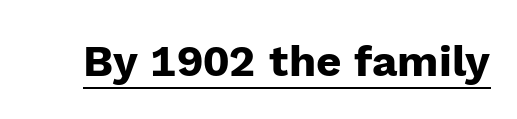
Q: Is the text bold? A: Yes.
Q: Is the text italic (slanted)? A: No, it is upright.
Q: Is the typeface a serif or a sans-serif typeface? A: Sans-serif.
Q: Is the text underlined? A: Yes.
Q: Is the spacing between letters normal or unusually wide? A: Normal.
Q: Width (condensed, normal, or wide)? A: Normal.
Q: Stroke contrast? A: Low.
Q: x-height? A: Medium.
Q: Monospaced? A: No.
